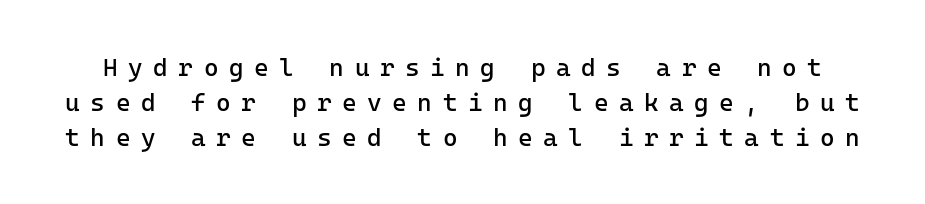
Q: Is the text bold? A: No.
Q: Is the text italic (slanted)? A: No, it is upright.
Q: Is the text underlined? A: No.
Q: Is the spacing between letters normal or unusually wide? A: Unusually wide.
Q: Is the spacing between lines tight, normal or loose? A: Normal.
